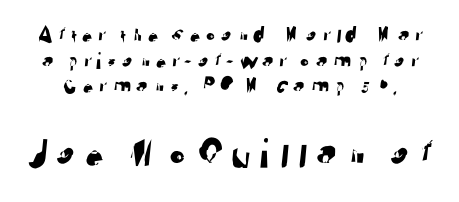
You get the small type first, then a jump to larger type. Descenders hang freely into open space. To sum up the face: it is a sans, with no serifs. The letters advance in unequal steps, a hallmark of proportional type. What's the leading like? Squeezed, with rows nearly overlapping.
